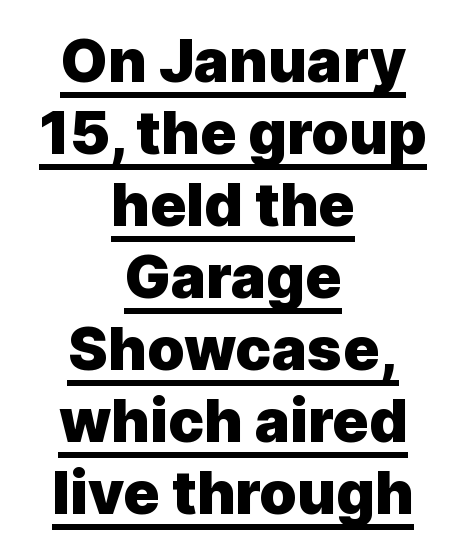
The image shows 60 px heavy sans-serif type, upright; set centered, line spacing 1.2x, normal letter spacing, underlined; a medium x-height.
